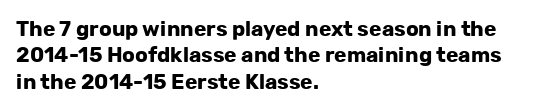
Q: Is the text bold? A: Yes.
Q: Is the text italic (slanted)? A: No, it is upright.
Q: Is the text underlined? A: No.
Q: How is the paragraph aligned? A: Left-aligned.
Q: Is the spacing between letters normal or unusually wide? A: Normal.
Q: Is the spacing between lines tight, normal or loose? A: Normal.
